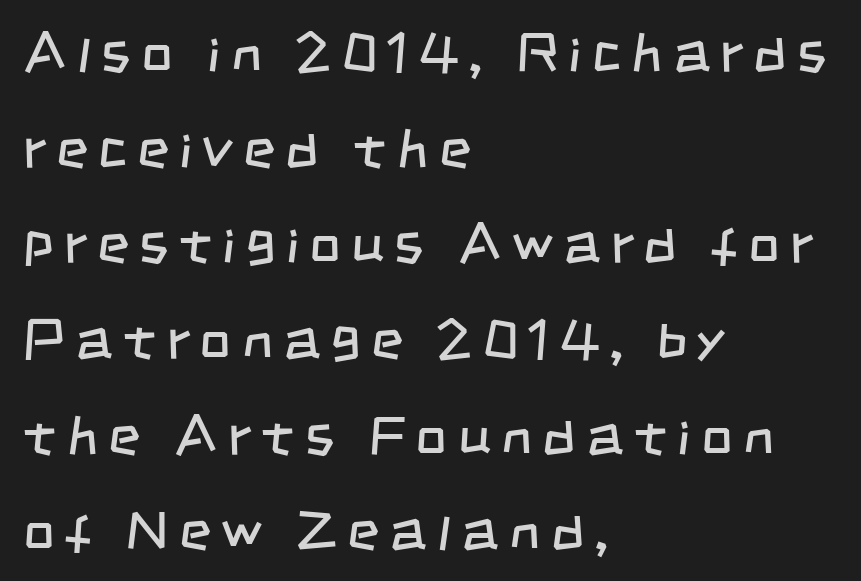
Q: Is the text bold? A: No.
Q: Is the typeface a serif or a sans-serif typeface? A: Sans-serif.
Q: Is the text underlined? A: No.
Q: How is the paragraph aligned? A: Left-aligned.
Q: Width (condensed, normal, or wide)? A: Condensed.
Q: Stroke contrast? A: Low.
Q: x-height? A: Large.
Q: Monospaced? A: No.
